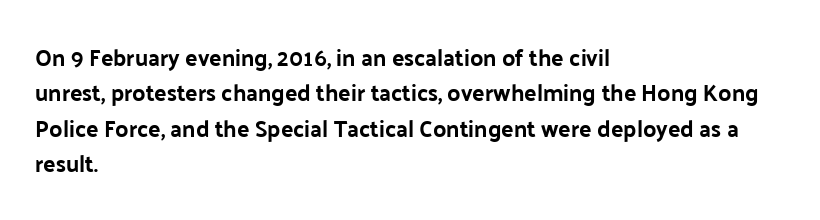
The image shows 23 px text type, upright; set left-aligned, normal line spacing (1.54x), normal letter spacing, not underlined.
